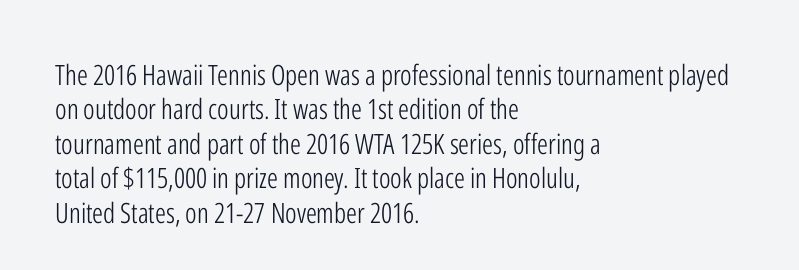
{"serif": "no", "italic": "no", "bold": "no", "weight": "light", "width": "condensed", "stroke_contrast": "low", "x_height": "medium", "monospaced": "no", "underline": "no", "align": "left", "line_spacing_ratio": 1.23, "letter_spacing": "normal", "letter_spacing_em": 0.0, "glyph_px": 28}
